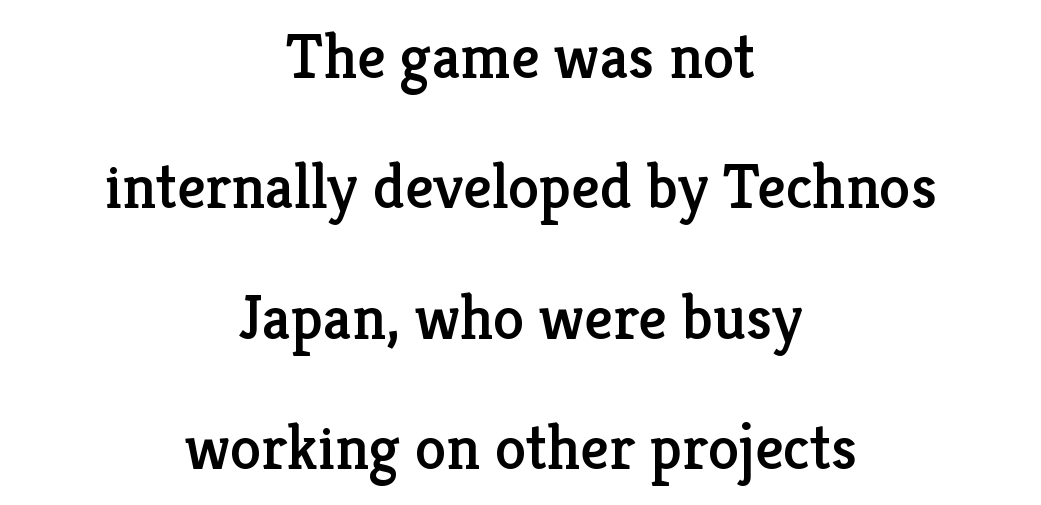
The image shows 63 px serif type, upright; set centered, loose line spacing (2.07x), normal letter spacing, not underlined; low stroke contrast and a medium x-height.
